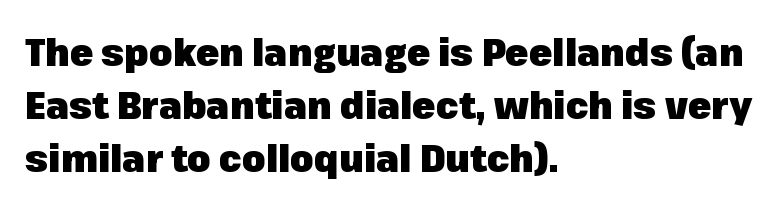
The image shows 38 px heavy sans-serif type, upright; set left-aligned, normal line spacing (1.4x), normal letter spacing, not underlined; low stroke contrast and a medium x-height.
